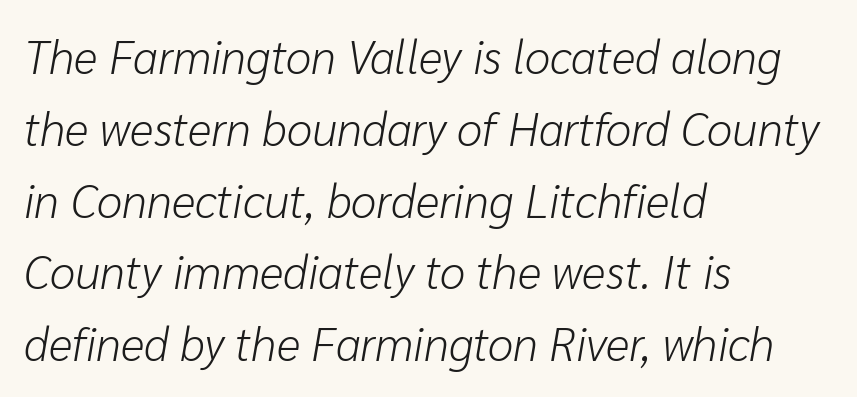
Stroke mass is kept to a normal reading level or below. The font's italic variant was chosen for this text. A typesetter would call this zero additional tracking. Leftover space on each line is placed entirely after the last word. Check under the words: just untouched page.
